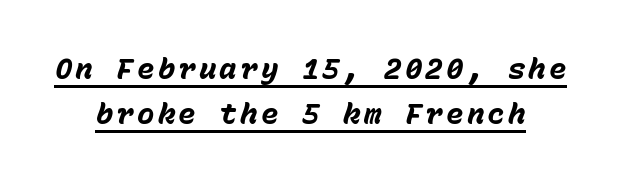
Q: Is the text bold? A: Yes.
Q: Is the text italic (slanted)? A: Yes, it leans right by about 15 degrees.
Q: Is the text underlined? A: Yes.
Q: Is the spacing between lines tight, normal or loose? A: Normal.
Q: Width (condensed, normal, or wide)? A: Normal.
Q: Stroke contrast? A: Low.
Q: x-height? A: Medium.
Q: Monospaced? A: Yes.
